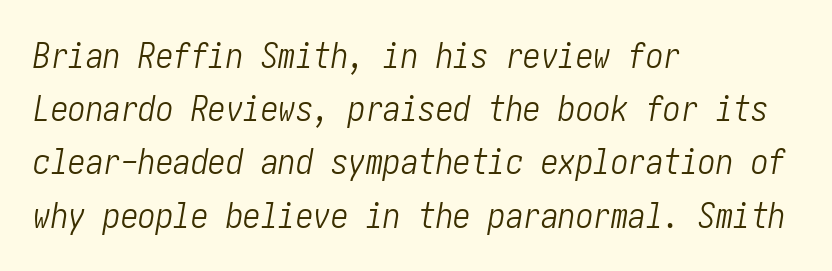
Q: Is the text bold? A: No.
Q: Is the text italic (slanted)? A: Yes, it leans right by about 10 degrees.
Q: Is the text underlined? A: No.
Q: How is the paragraph aligned? A: Left-aligned.
Q: Is the spacing between letters normal or unusually wide? A: Normal.
Q: Is the spacing between lines tight, normal or loose? A: Normal.
Q: Width (condensed, normal, or wide)? A: Condensed.
Q: Stroke contrast? A: Low.
Q: x-height? A: Medium.
